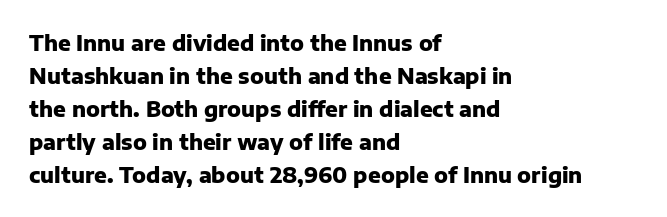
{"italic": "no", "bold": "yes", "underline": "no", "align": "left", "line_spacing": "normal", "line_spacing_ratio": 1.57, "letter_spacing": "normal", "letter_spacing_em": 0.0, "glyph_px": 21}
